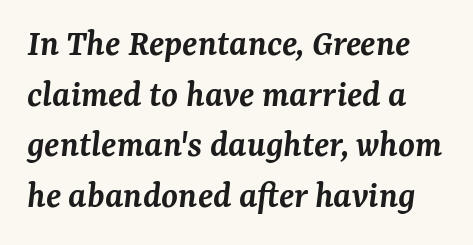
{"serif": "yes", "italic": "yes", "lean": "right", "slant_degrees": 7, "bold": "semi", "weight": "semibold", "width": "normal", "stroke_contrast": "medium", "x_height": "medium", "monospaced": "no", "underline": "no", "line_spacing": "normal", "line_spacing_ratio": 1.33, "letter_spacing": "normal", "letter_spacing_em": 0.0, "glyph_px": 38}
